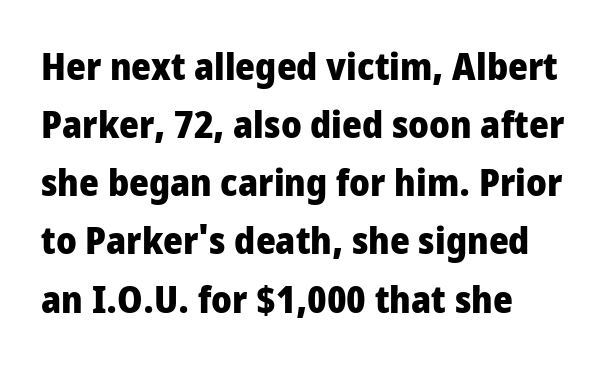
Weight check: bold — yes, fully. Type style note: lacks serifs. A typesetter would call this leading conventional body-copy spacing. Characters remain perfectly vertical along every line. Alignment: flush left. Spacing between characters is what you'd get straight out of the box.
